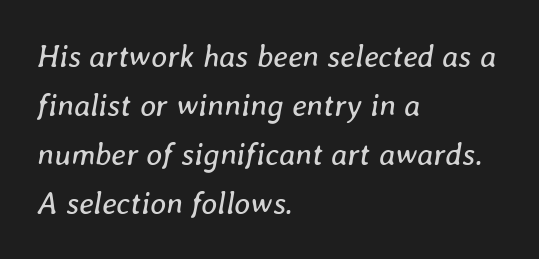
Q: Is the text bold? A: No.
Q: Is the text italic (slanted)? A: Yes, it leans right by about 8 degrees.
Q: Is the text underlined? A: No.
Q: How is the paragraph aligned? A: Left-aligned.
Q: Is the spacing between letters normal or unusually wide? A: Normal.
Q: Is the spacing between lines tight, normal or loose? A: Normal.
Q: Width (condensed, normal, or wide)? A: Normal.
Q: Stroke contrast? A: Low.
Q: x-height? A: Medium.
Q: Monospaced? A: No.
